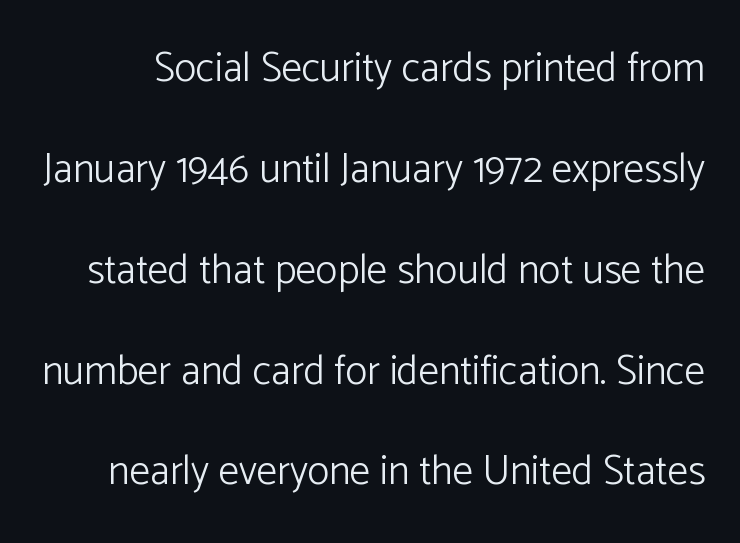
Q: Is the text bold? A: No.
Q: Is the text italic (slanted)? A: No, it is upright.
Q: Is the typeface a serif or a sans-serif typeface? A: Sans-serif.
Q: Is the text underlined? A: No.
Q: Is the spacing between letters normal or unusually wide? A: Normal.
Q: Is the spacing between lines tight, normal or loose? A: Loose.
Q: Width (condensed, normal, or wide)? A: Normal.
Q: Stroke contrast? A: Low.
Q: x-height? A: Medium.
Q: Monospaced? A: No.
